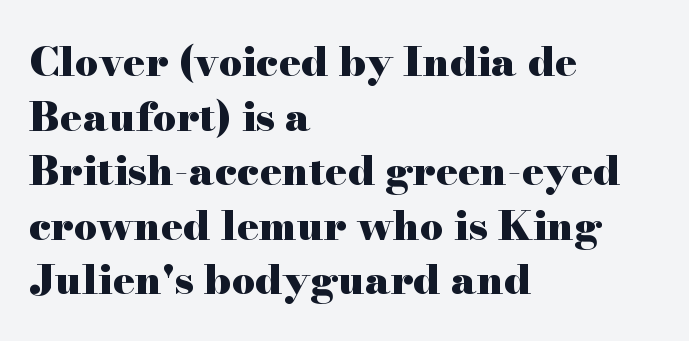
Q: Is the text bold? A: Yes.
Q: Is the text italic (slanted)? A: No, it is upright.
Q: Is the typeface a serif or a sans-serif typeface? A: Serif.
Q: Is the text underlined? A: No.
Q: How is the paragraph aligned? A: Left-aligned.
Q: Is the spacing between letters normal or unusually wide? A: Normal.
Q: Is the spacing between lines tight, normal or loose? A: Normal.
Q: Width (condensed, normal, or wide)? A: Wide.
Q: Stroke contrast? A: High.
Q: x-height? A: Small.
Q: Monospaced? A: No.
